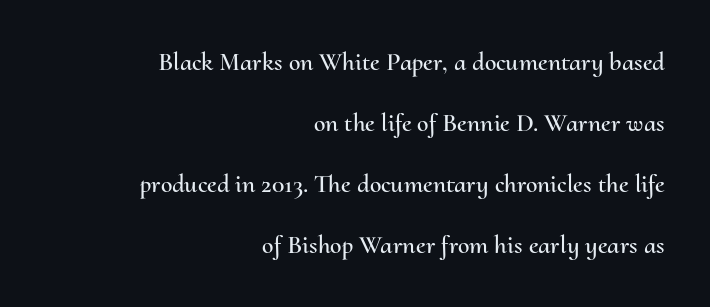
The image shows 26 px text type, upright; set right-aligned, loose line spacing (2.35x), normal letter spacing, not underlined.
